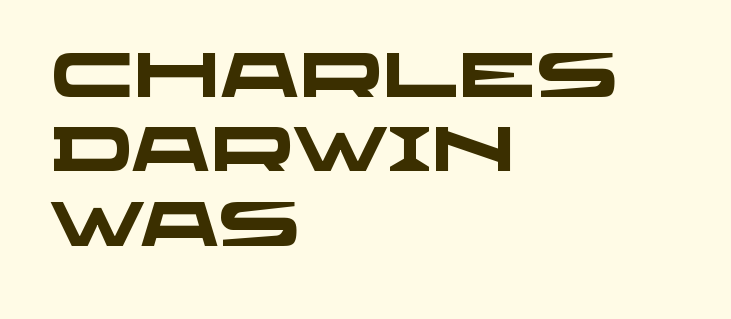
Q: Is the text bold? A: Yes.
Q: Is the typeface a serif or a sans-serif typeface? A: Sans-serif.
Q: Is the text underlined? A: No.
Q: How is the paragraph aligned? A: Left-aligned.
Q: Is the spacing between letters normal or unusually wide? A: Normal.
Q: Width (condensed, normal, or wide)? A: Wide.
Q: Stroke contrast? A: Low.
Q: x-height? A: Large.
Q: Monospaced? A: No.
